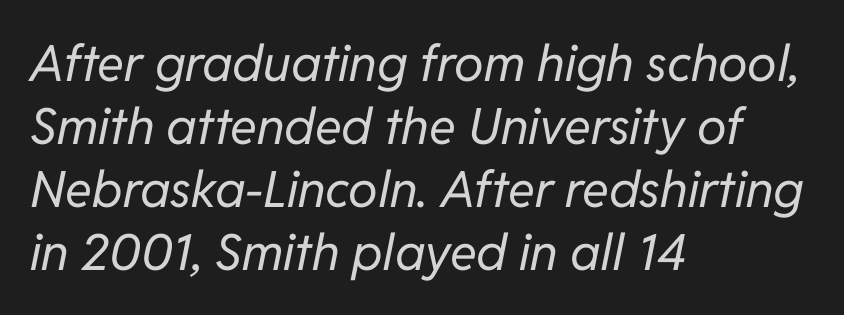
The image shows 50 px regular-weight type, italic (leaning right); set left-aligned, normal line spacing (1.26x), normal letter spacing, not underlined; low stroke contrast and a medium x-height.
